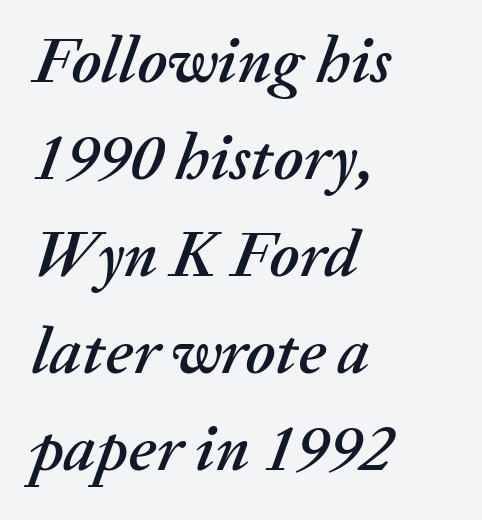
The image shows 66 px text type, italic (leaning right); set left-aligned, normal line spacing (1.47x), normal letter spacing, not underlined; medium stroke contrast and a medium x-height.
